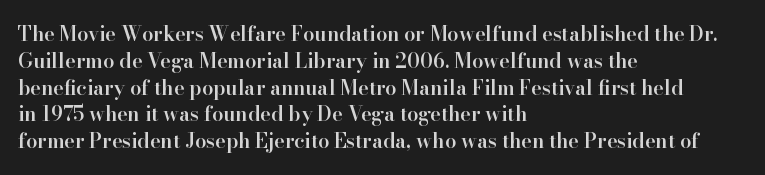
Q: Is the text bold? A: Semi-bold.
Q: Is the text italic (slanted)? A: No, it is upright.
Q: Is the text underlined? A: No.
Q: How is the paragraph aligned? A: Left-aligned.
Q: Is the spacing between letters normal or unusually wide? A: Normal.
Q: Is the spacing between lines tight, normal or loose? A: Normal.
